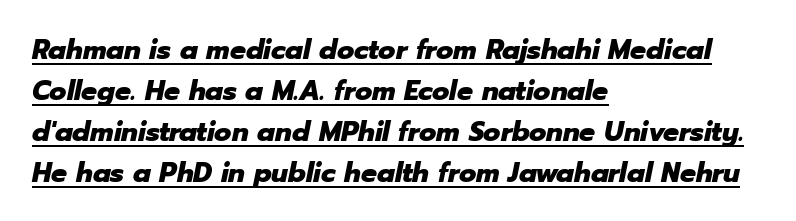
Summary of weight: heavy, a full bold. Is there much room between lines? A standard amount, neither cramped nor airy. The passage is arranged the way most books set body copy — flush left. The letters advance in unequal steps, a hallmark of proportional type. Quick note: underline on.
